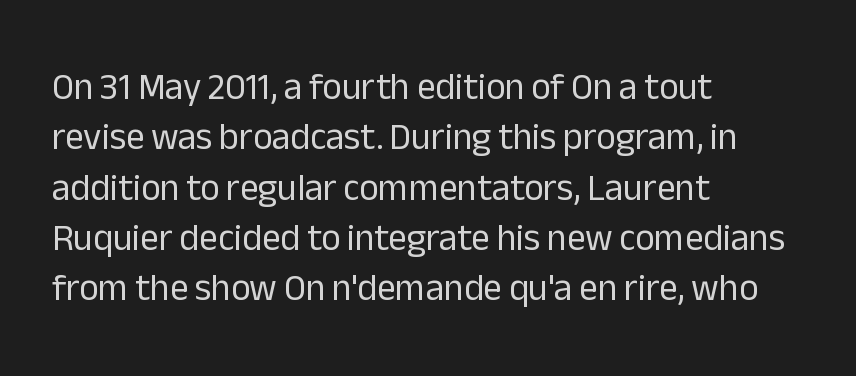
The image shows 37 px regular-weight sans-serif type, upright; set left-aligned, normal line spacing (1.36x), normal letter spacing, not underlined; low stroke contrast and a medium x-height.
